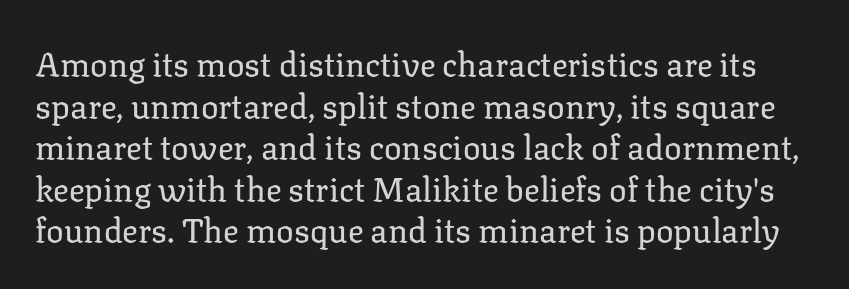
The image shows 33 px regular-weight serif type, upright; set normal line spacing (1.26x), normal letter spacing, not underlined; low stroke contrast and a medium x-height.
